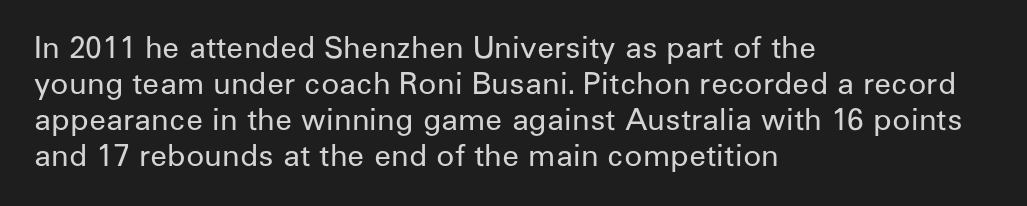
The image shows 30 px regular-weight sans-serif type, upright; set left-aligned, line spacing 1.2x, normal letter spacing, not underlined; low stroke contrast and a medium x-height.
